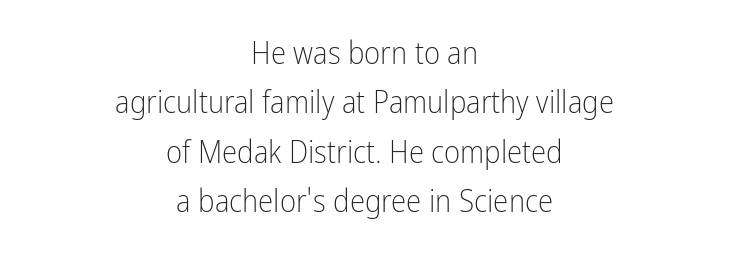
Q: Is the text bold? A: No.
Q: Is the text italic (slanted)? A: No, it is upright.
Q: Is the typeface a serif or a sans-serif typeface? A: Sans-serif.
Q: Is the text underlined? A: No.
Q: How is the paragraph aligned? A: Centered.
Q: Is the spacing between letters normal or unusually wide? A: Normal.
Q: Is the spacing between lines tight, normal or loose? A: Normal.
Q: Width (condensed, normal, or wide)? A: Condensed.
Q: Stroke contrast? A: Low.
Q: x-height? A: Medium.
Q: Monospaced? A: No.
